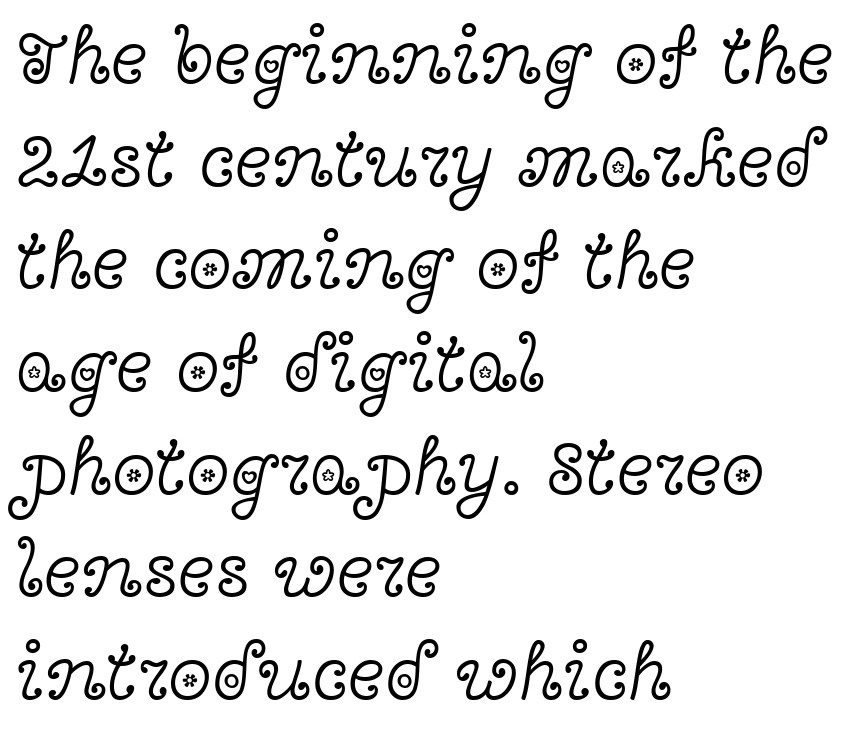
Q: Is the text bold? A: No.
Q: Is the text italic (slanted)? A: Yes.
Q: Is the typeface a serif or a sans-serif typeface? A: Serif.
Q: Is the text underlined? A: No.
Q: How is the paragraph aligned? A: Left-aligned.
Q: Is the spacing between letters normal or unusually wide? A: Normal.
Q: Is the spacing between lines tight, normal or loose? A: Normal.
Q: Width (condensed, normal, or wide)? A: Wide.
Q: x-height? A: Medium.
Q: Monospaced? A: No.
